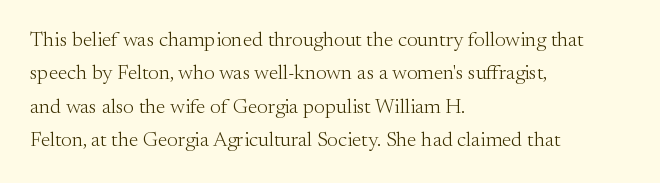
How would I describe the line gaps? Plain and ordinary. Weight: in the light-to-regular range. The type is set solid horizontally, with unmodified tracking. The lines are quadded left.
